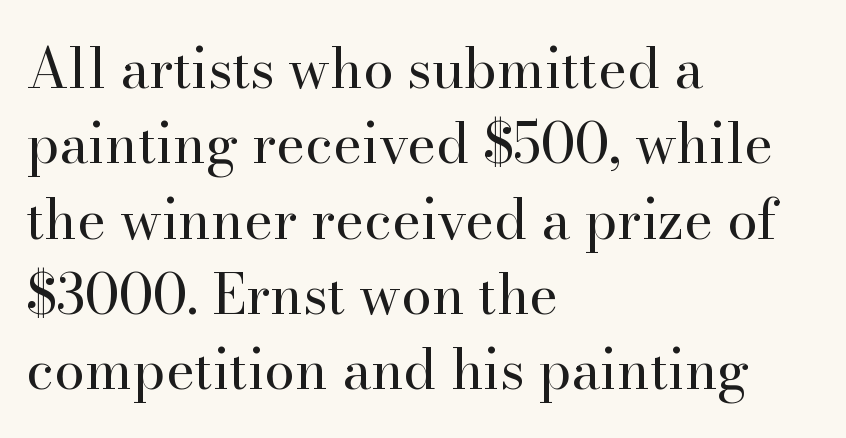
Decoration check: the copy has no underline. No letter is thick-stroked: the sample isn't bold. The paragraph has a hard left edge and a soft right edge. Characters follow at the spacing the type designer built in. The letters stand upright; this is a roman face. Notice how descenders clear the ascenders below comfortably — that's standard leading.
